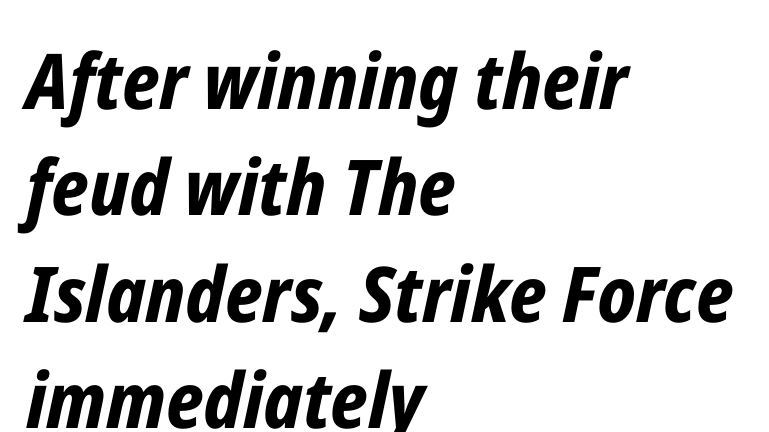
The image shows 77 px bold, condensed type, italic (leaning right); set left-aligned, normal line spacing (1.38x), normal letter spacing, not underlined; low stroke contrast and a medium x-height.
